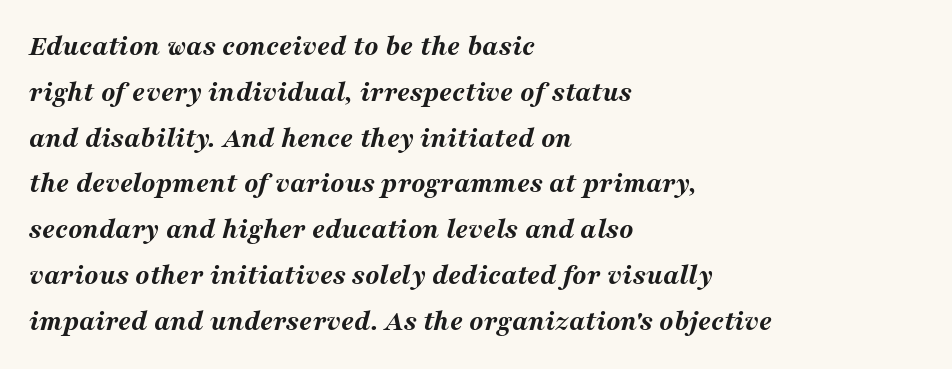
These lines are rendered in a variable-pitch font. What stands out about the letter spacing? Nothing — it is the standard amount. Pretty heavy lettering here — definitely bold. Baseline-to-baseline distance is the conventional proportion of letter height.
